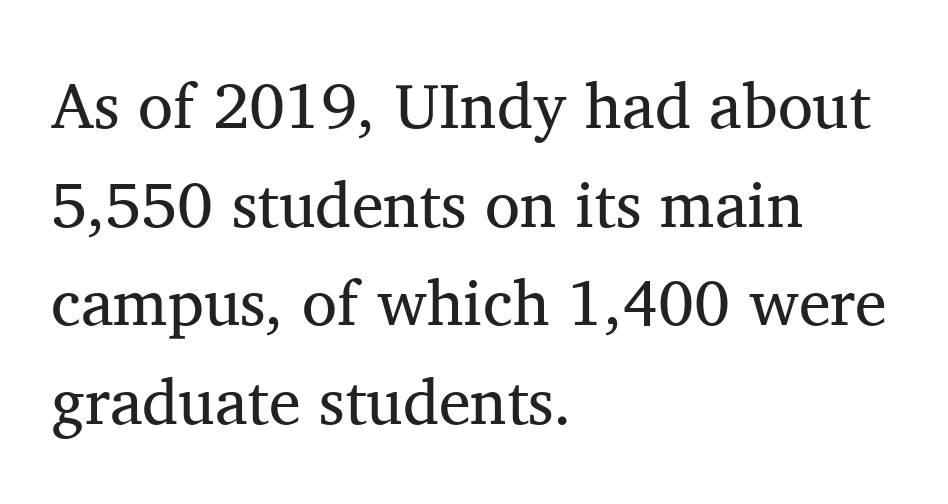
Character widths vary here, with narrow letters taking less room than wide ones. The specimen omits any rule beneath the text block's lines. Vertical stems look standard width or narrower in stroke. Vertically, the passage feels balanced, rows spaced as you'd expect.
